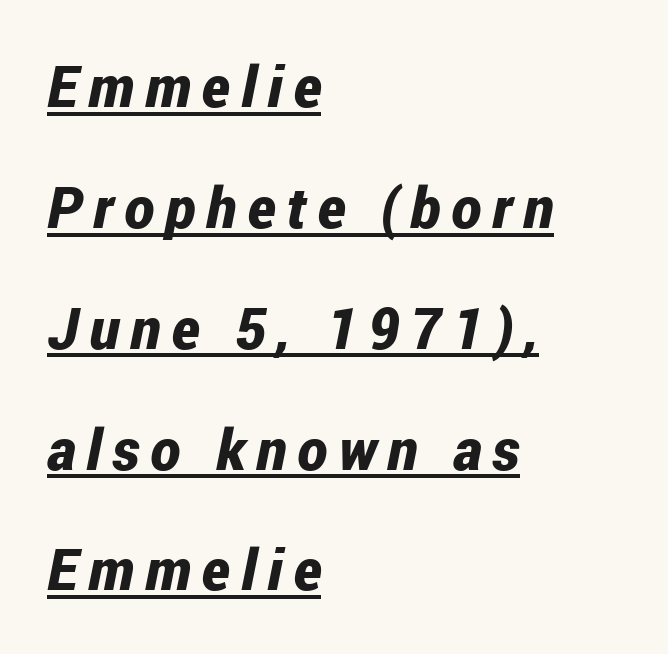
Q: Is the text bold? A: Yes.
Q: Is the text italic (slanted)? A: Yes, it leans right by about 12 degrees.
Q: Is the text underlined? A: Yes.
Q: How is the paragraph aligned? A: Left-aligned.
Q: Is the spacing between lines tight, normal or loose? A: Loose.
Q: Width (condensed, normal, or wide)? A: Condensed.
Q: Stroke contrast? A: Low.
Q: x-height? A: Medium.
Q: Monospaced? A: No.
